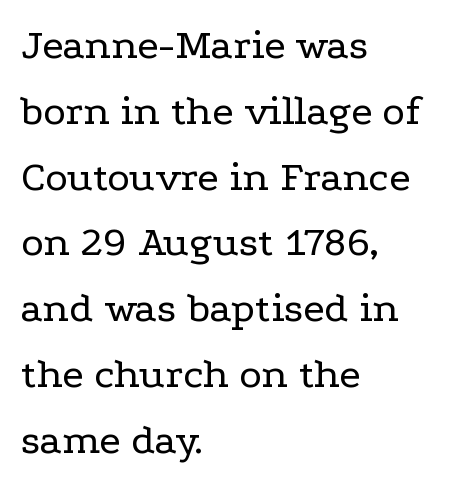
In terms of letterform style, serifs are clearly present. The string is rendered with underlining switched off. The type sits square on the baseline with zero lean. Nobody touched the tracking dial on this one.
